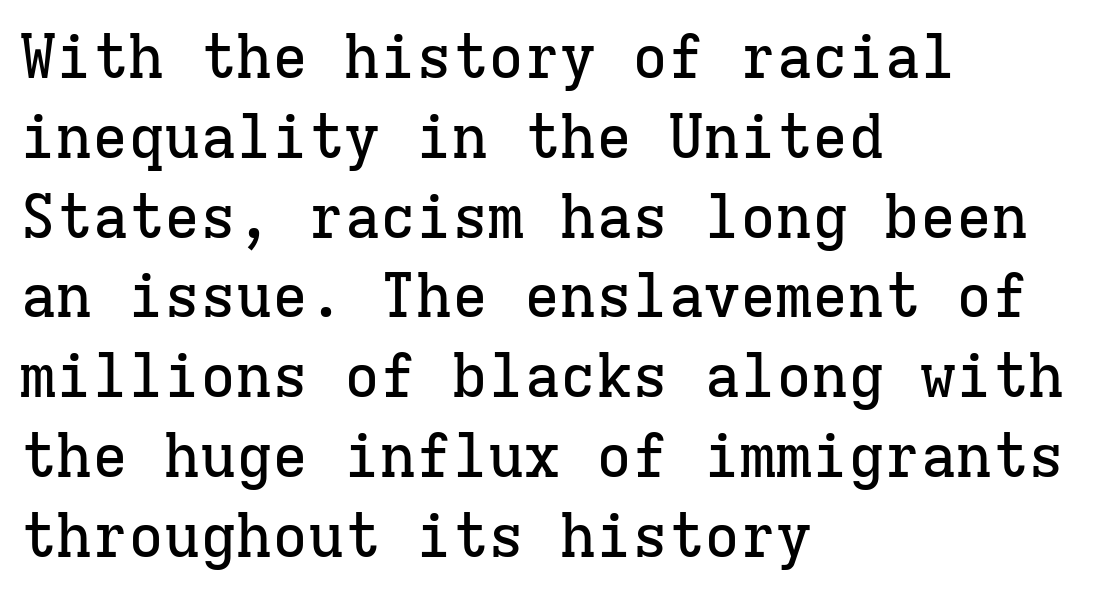
The image shows 60 px serif type, upright, monospaced; set left-aligned, normal line spacing (1.33x), normal letter spacing, not underlined; low stroke contrast and a medium x-height.
